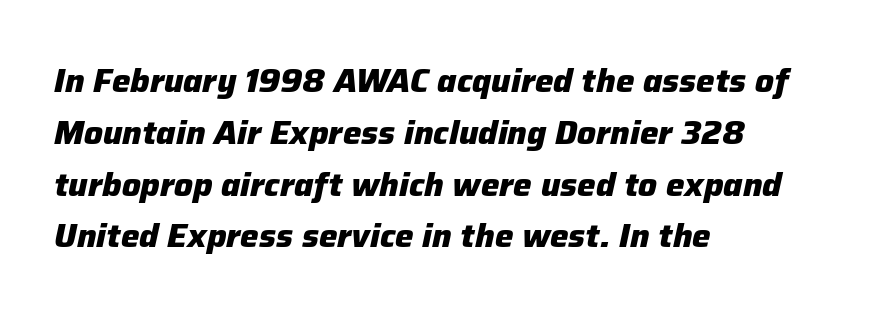
The image shows 33 px heavy type, italic (leaning right); set left-aligned, normal line spacing (1.57x), normal letter spacing, not underlined; low stroke contrast and a medium x-height.
